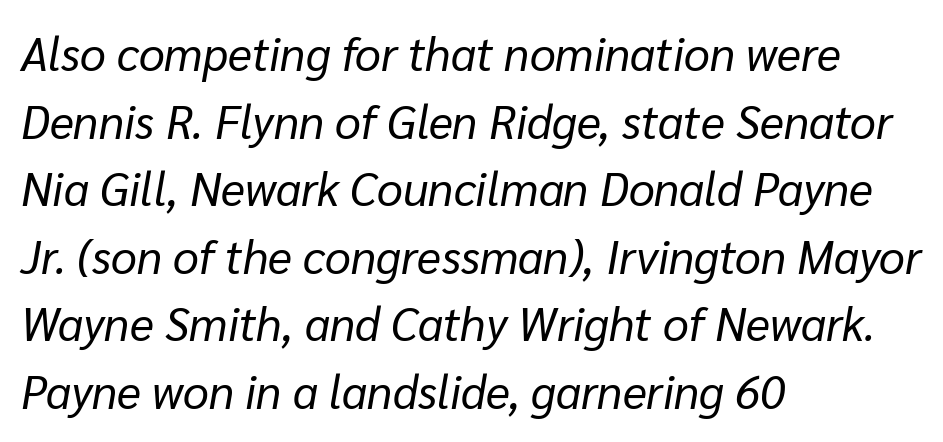
The image shows 46 px regular-weight type, italic (leaning right); set left-aligned, normal line spacing (1.47x), normal letter spacing, not underlined; low stroke contrast and a medium x-height.
